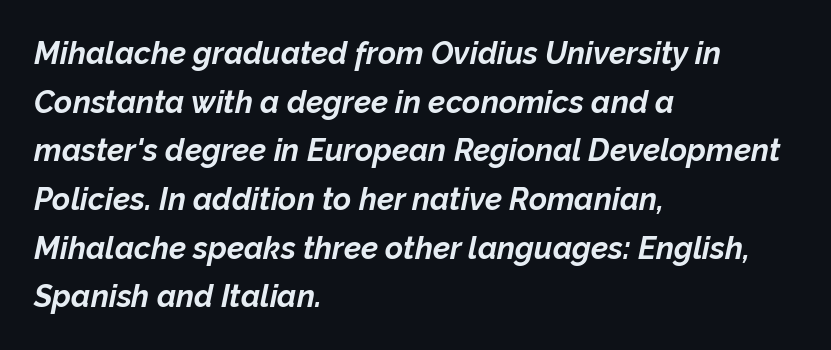
Visually the block forms a straight wall on the left and a jagged coastline on the right. The typesetting leans heavy: a genuine bold. This sample keeps an unexceptional amount of space between lines. Is this a fixed-width face? No — the glyphs have proportional, varying widths.
